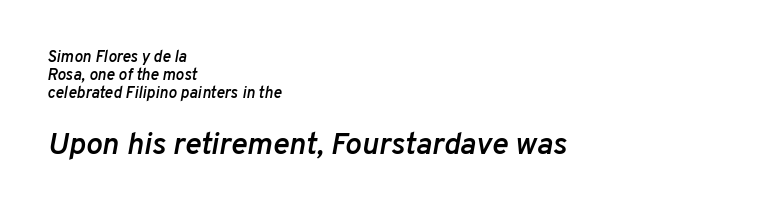
Q: Is the text bold? A: Semi-bold.
Q: Is the text italic (slanted)? A: Yes, it leans right by about 10 degrees.
Q: Is the text underlined? A: No.
Q: How is the paragraph aligned? A: Left-aligned.
Q: Is the spacing between letters normal or unusually wide? A: Normal.
Q: Is the spacing between lines tight, normal or loose? A: Tight.
Q: Which block of text is set in a larger size, the first (top) or the second (bottom)? A: The second (bottom) one.
Q: Width (condensed, normal, or wide)? A: Normal.
Q: Stroke contrast? A: Low.
Q: x-height? A: Medium.
Q: Monospaced? A: No.
